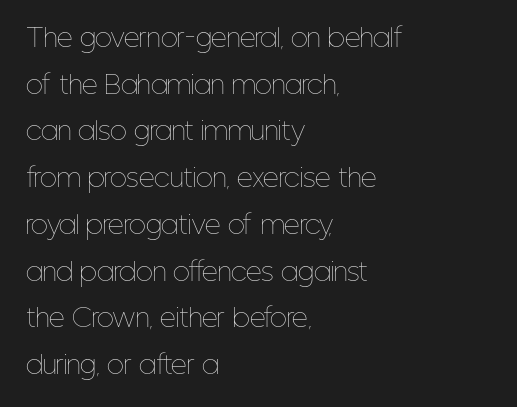
{"italic": "no", "bold": "no", "underline": "no", "align": "left", "line_spacing_ratio": 1.87, "letter_spacing": "normal", "letter_spacing_em": 0.0, "glyph_px": 25}
